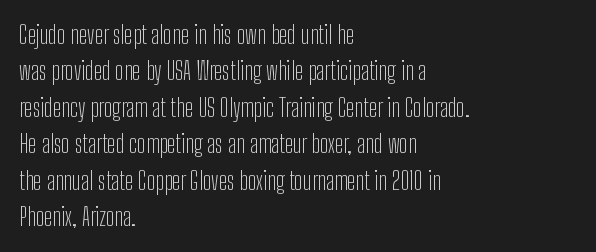
Q: Is the text bold? A: No.
Q: Is the text italic (slanted)? A: No, it is upright.
Q: Is the text underlined? A: No.
Q: How is the paragraph aligned? A: Left-aligned.
Q: Is the spacing between letters normal or unusually wide? A: Normal.
Q: Is the spacing between lines tight, normal or loose? A: Normal.
